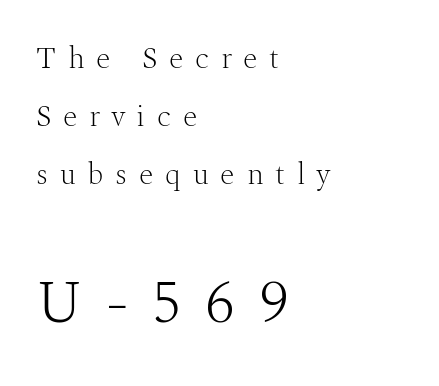
{"serif": "yes", "italic": "no", "bold": "no", "weight": "light", "width": "normal", "stroke_contrast": "medium", "x_height": "medium", "monospaced": "no", "underline": "no", "align": "left", "line_spacing": "loose", "line_spacing_ratio": 1.93, "letter_spacing": "wide", "letter_spacing_em": 0.39, "larger_block": "second", "size_ratio": 2.0, "glyph_px": 60}
